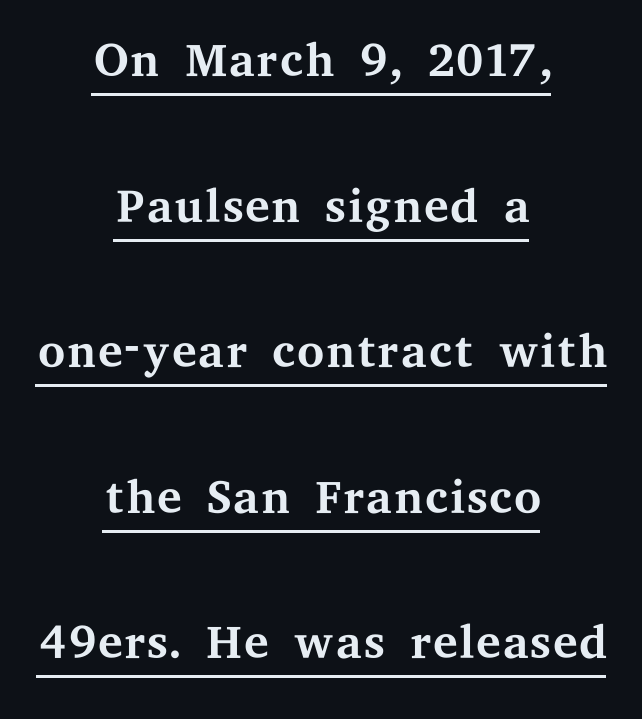
Q: Is the text bold? A: No.
Q: Is the text italic (slanted)? A: No, it is upright.
Q: Is the typeface a serif or a sans-serif typeface? A: Serif.
Q: Is the text underlined? A: Yes.
Q: How is the paragraph aligned? A: Centered.
Q: Is the spacing between letters normal or unusually wide? A: Normal.
Q: Is the spacing between lines tight, normal or loose? A: Loose.
Q: Width (condensed, normal, or wide)? A: Wide.
Q: Stroke contrast? A: Medium.
Q: x-height? A: Medium.
Q: Monospaced? A: No.
